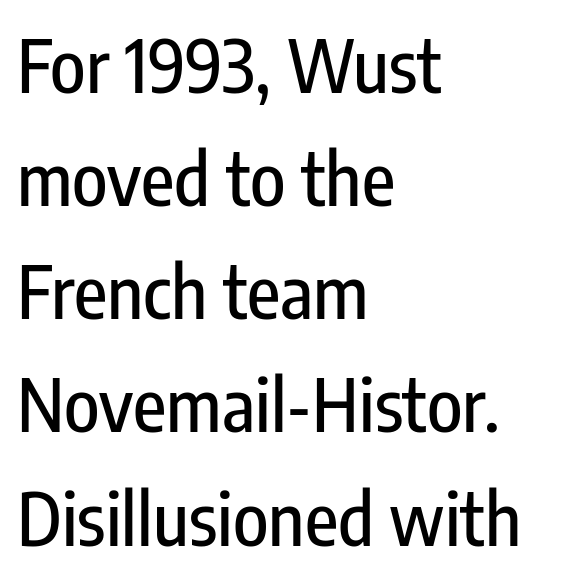
Q: Is the text italic (slanted)? A: No, it is upright.
Q: Is the typeface a serif or a sans-serif typeface? A: Sans-serif.
Q: Is the text underlined? A: No.
Q: How is the paragraph aligned? A: Left-aligned.
Q: Is the spacing between letters normal or unusually wide? A: Normal.
Q: Is the spacing between lines tight, normal or loose? A: Normal.
Q: Width (condensed, normal, or wide)? A: Condensed.
Q: Stroke contrast? A: Low.
Q: x-height? A: Medium.
Q: Monospaced? A: No.
